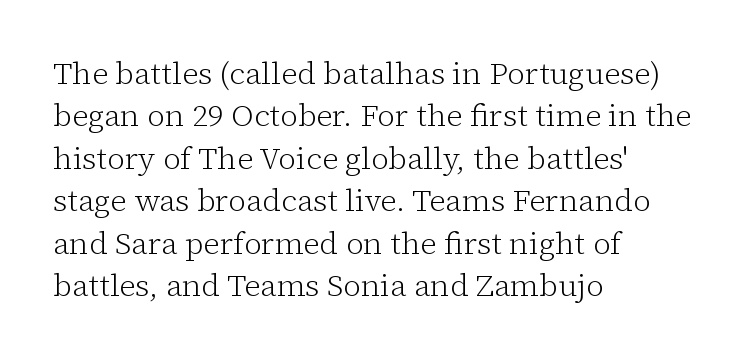
Q: Is the text bold? A: No.
Q: Is the text italic (slanted)? A: No, it is upright.
Q: Is the typeface a serif or a sans-serif typeface? A: Serif.
Q: Is the text underlined? A: No.
Q: How is the paragraph aligned? A: Left-aligned.
Q: Is the spacing between letters normal or unusually wide? A: Normal.
Q: Is the spacing between lines tight, normal or loose? A: Normal.
Q: Width (condensed, normal, or wide)? A: Normal.
Q: Stroke contrast? A: Low.
Q: x-height? A: Medium.
Q: Monospaced? A: No.
